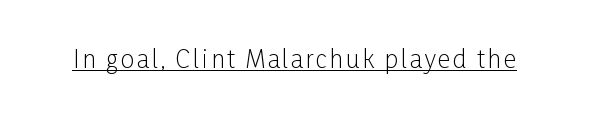
This reads as an unemphasized weight, regular at the heaviest. A typographer would call this underscored text. Posture: upright roman.
